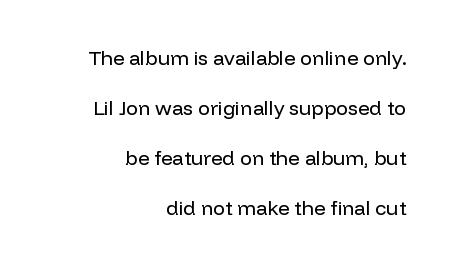
Q: Is the text bold? A: No.
Q: Is the text italic (slanted)? A: No, it is upright.
Q: Is the text underlined? A: No.
Q: How is the paragraph aligned? A: Right-aligned.
Q: Is the spacing between letters normal or unusually wide? A: Normal.
Q: Is the spacing between lines tight, normal or loose? A: Loose.
